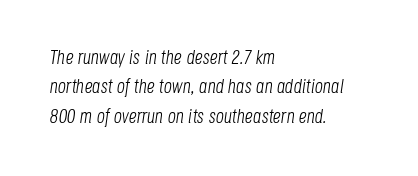
Q: Is the text bold? A: No.
Q: Is the text italic (slanted)? A: Yes, it leans right by about 8 degrees.
Q: Is the text underlined? A: No.
Q: How is the paragraph aligned? A: Left-aligned.
Q: Is the spacing between letters normal or unusually wide? A: Normal.
Q: Is the spacing between lines tight, normal or loose? A: Normal.
